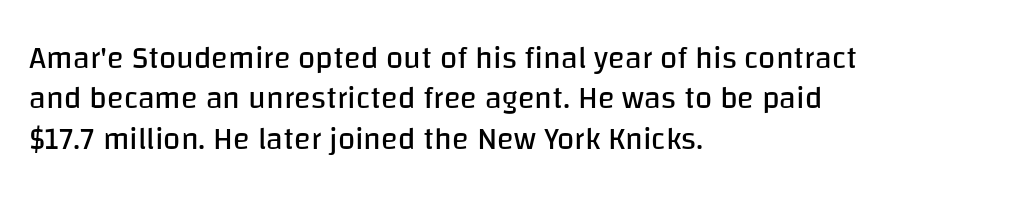
Looks like regular typesetting: each glyph gets only the width it needs. Is this a heavy cut? Hardly; it is regular or lighter. Honestly, the letter spacing is just normal — you wouldn't notice it. The words here are not underlined. Nothing sits at the stroke ends, so this counts as sans-serif. Characters remain perfectly vertical along every line.
